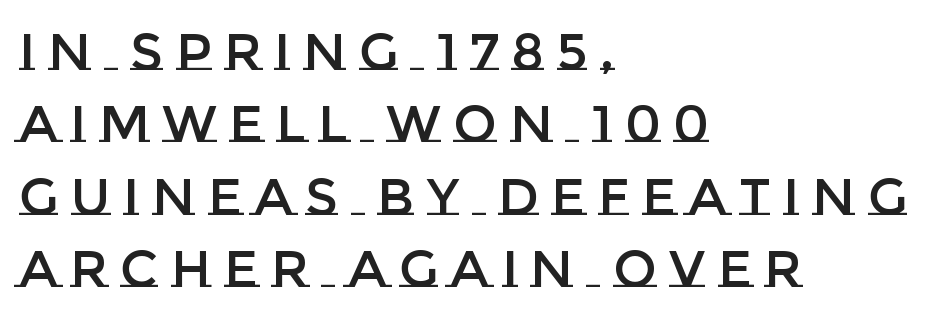
The image shows 52 px text type, upright; set left-aligned, normal line spacing (1.39x), unusually wide letter spacing (+0.24 em), not underlined; low stroke contrast and a large x-height.
